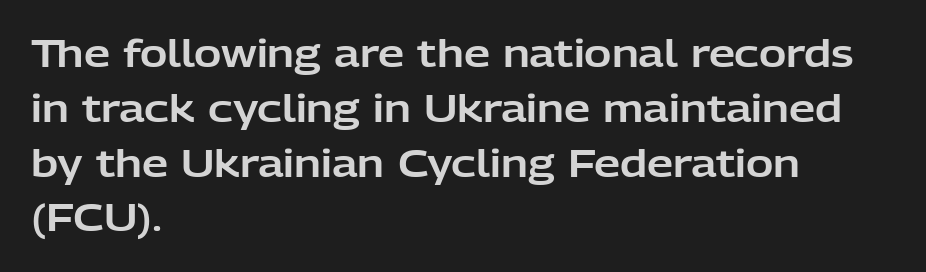
{"serif": "no", "italic": "no", "width": "normal", "stroke_contrast": "low", "x_height": "medium", "monospaced": "no", "underline": "no", "align": "left", "line_spacing": "normal", "line_spacing_ratio": 1.48, "letter_spacing": "normal", "letter_spacing_em": 0.0, "glyph_px": 37}
